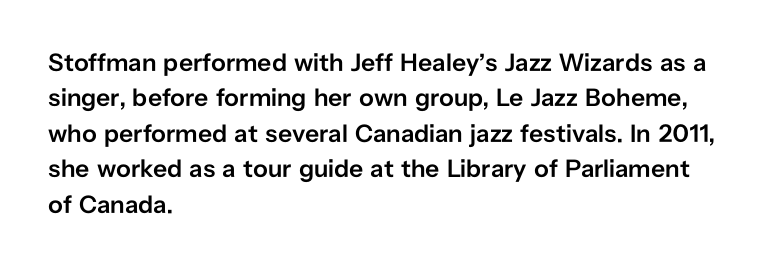
The image shows 25 px text type, upright; set left-aligned, normal line spacing (1.42x), normal letter spacing, not underlined.
